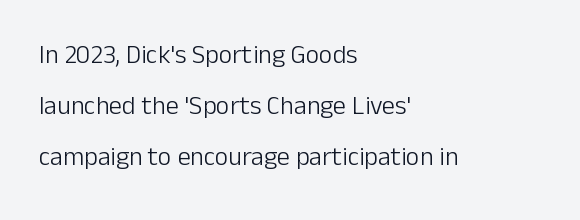
{"italic": "no", "bold": "no", "underline": "no", "align": "left", "line_spacing": "loose", "line_spacing_ratio": 1.96, "letter_spacing": "normal", "letter_spacing_em": 0.0, "glyph_px": 26}
